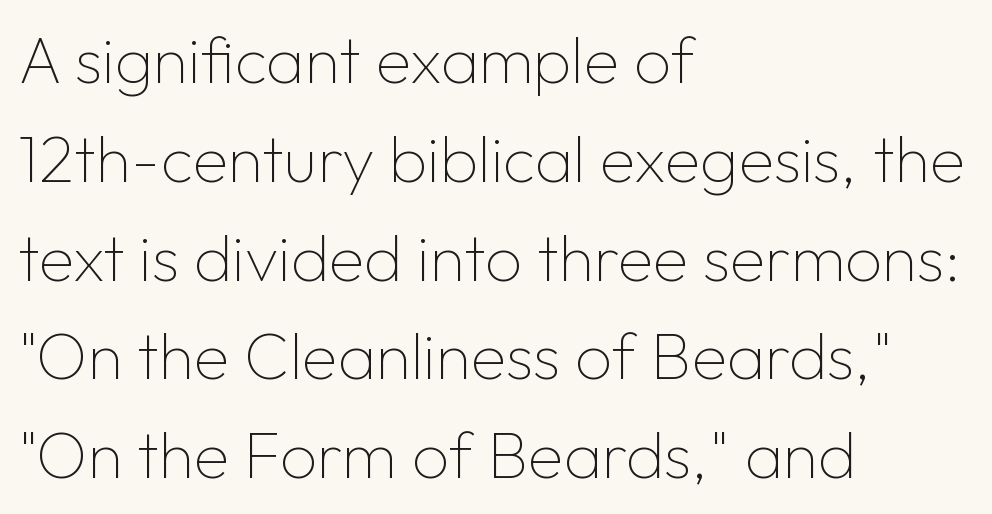
Letter spacing: default. Regarding serifs, this sample does without them. Quick note: underline off. Think standard paragraph weight, or any step lighter than that. No italicization has been applied; the sample stays upright. Interline gaps are of average width in this sample.
